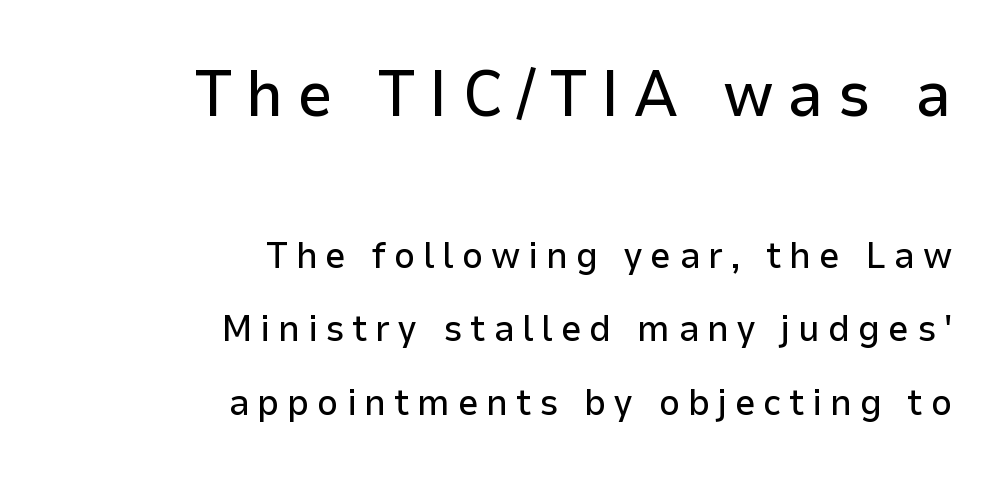
A typesetter would mark this as roman, not italic. Is this a fixed-width face? No — the glyphs have proportional, varying widths. The gaps between neighbouring characters are conspicuously large. A clean baseline with only descenders dipping below it.
